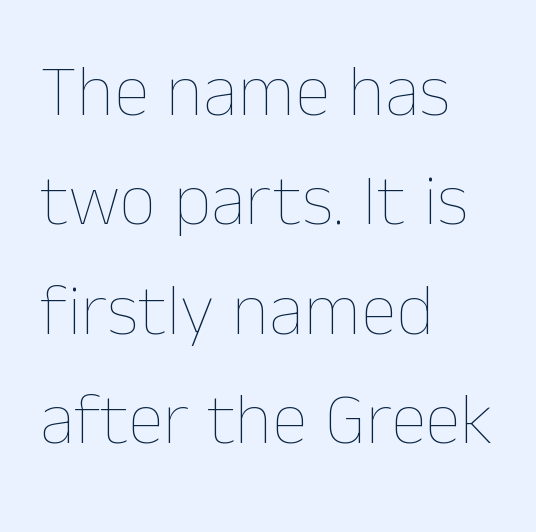
{"italic": "no", "bold": "no", "weight": "thin", "width": "normal", "stroke_contrast": "low", "x_height": "medium", "monospaced": "no", "underline": "no", "align": "left", "line_spacing": "normal", "line_spacing_ratio": 1.5, "letter_spacing": "normal", "letter_spacing_em": 0.0, "glyph_px": 73}
